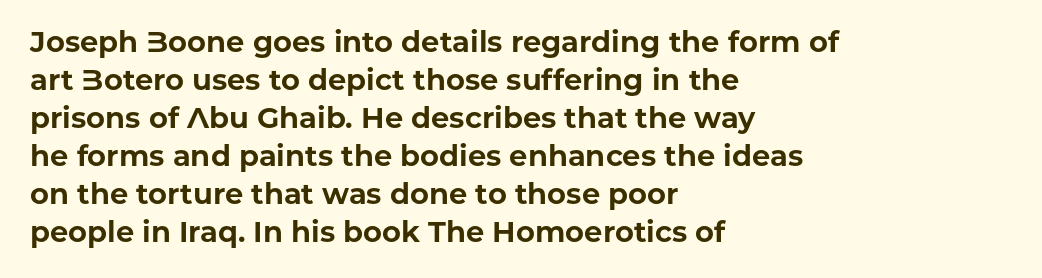
Alignment: flush left. Does extra space separate the letters? No, they use regular spacing. Varying glyph widths throughout — classic text-font behaviour. One glance says typical: line gaps are just what's usual. Descender tails drop into unmarked territory. It's the straight-up-and-down kind of type.
